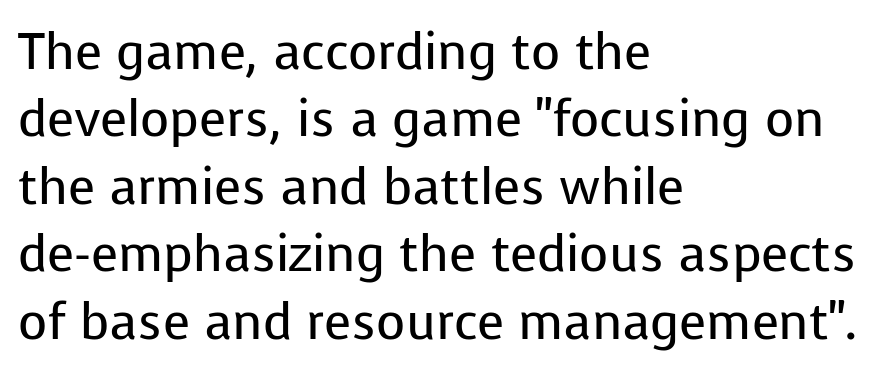
The rendering uses natural spacing where letterforms have individual widths. Heaviness? Minimal to ordinary, like unemphasized prose. Descender tails drop into unmarked territory. Nothing unusual about the tracking: characters are spaced as the font intends.
